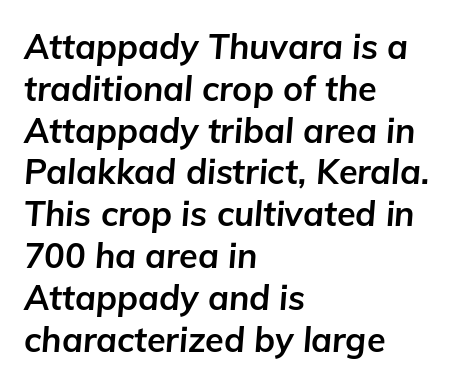
Q: Is the text bold? A: Yes.
Q: Is the text italic (slanted)? A: Yes, it leans right by about 5 degrees.
Q: Is the text underlined? A: No.
Q: How is the paragraph aligned? A: Left-aligned.
Q: Is the spacing between letters normal or unusually wide? A: Normal.
Q: Width (condensed, normal, or wide)? A: Normal.
Q: Stroke contrast? A: Low.
Q: x-height? A: Medium.
Q: Monospaced? A: No.
